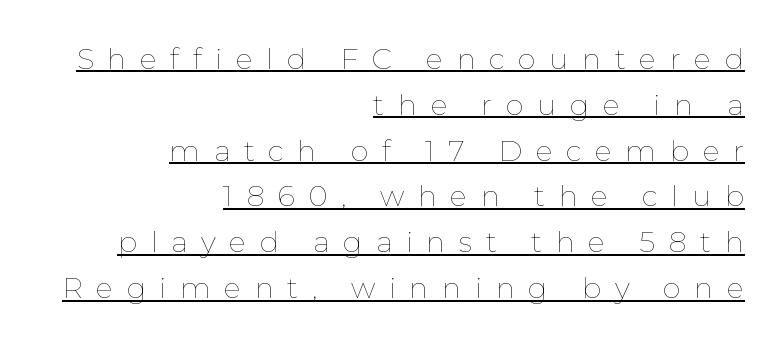
The image shows 29 px thin type, upright; set right-aligned, normal line spacing (1.58x), unusually wide letter spacing (+0.46 em), underlined; low stroke contrast and a medium x-height.
